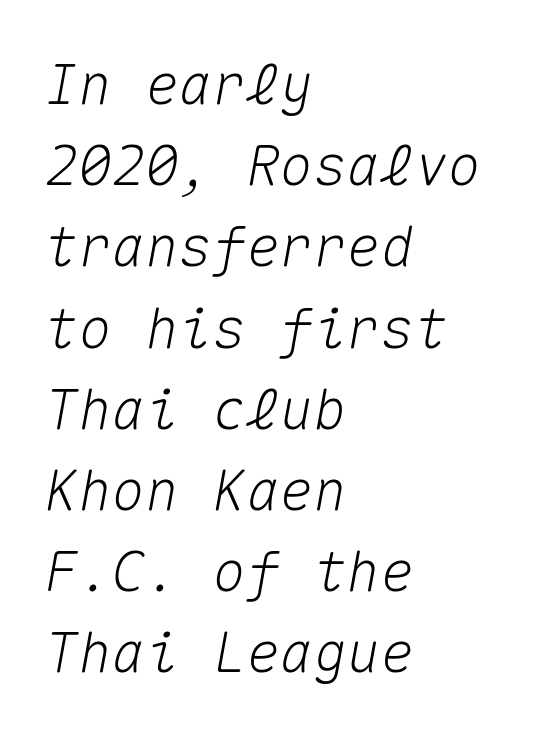
Q: Is the text italic (slanted)? A: Yes, it leans right by about 10 degrees.
Q: Is the text underlined? A: No.
Q: How is the paragraph aligned? A: Left-aligned.
Q: Is the spacing between letters normal or unusually wide? A: Normal.
Q: Is the spacing between lines tight, normal or loose? A: Normal.
Q: Width (condensed, normal, or wide)? A: Normal.
Q: Stroke contrast? A: Medium.
Q: x-height? A: Medium.
Q: Monospaced? A: Yes.
